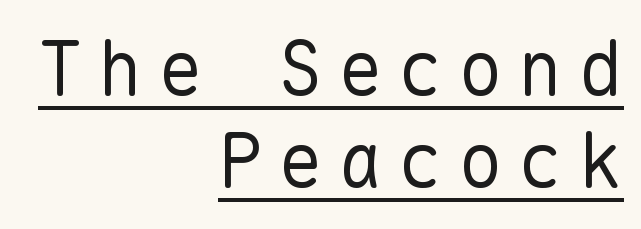
Does extra space separate the letters? Yes, quite a lot of it. The passage shown is typeset with a sans-serif family. Descenders here cross a horizontal rule under the line. The rendering uses typewriter-style spacing with identical character cells. The passage shown is not bold in any degree.
